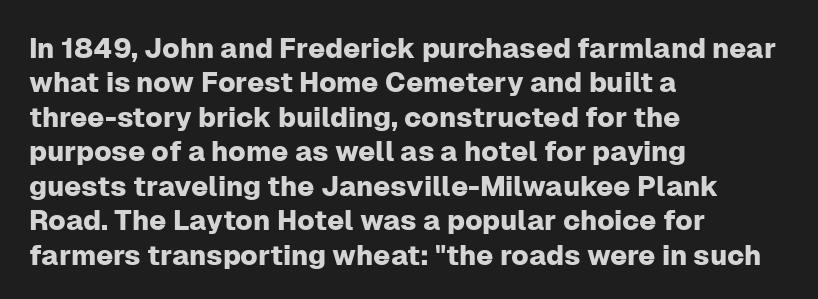
The image shows 28 px sans-serif type, upright; set left-aligned, line spacing 1.23x, normal letter spacing, not underlined; low stroke contrast and a medium x-height.
